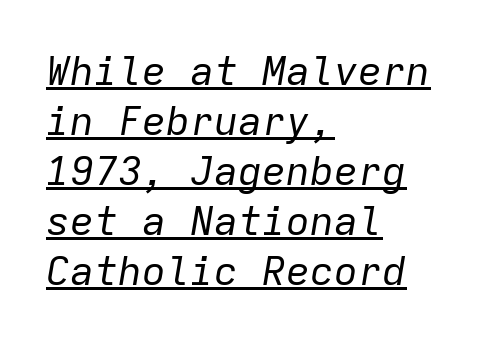
{"italic": "yes", "lean": "right", "slant_degrees": 9, "bold": "no", "weight": "regular", "width": "normal", "stroke_contrast": "low", "x_height": "medium", "monospaced": "yes", "underline": "yes", "align": "left", "line_spacing": "normal", "line_spacing_ratio": 1.25, "letter_spacing": "normal", "letter_spacing_em": 0.0, "glyph_px": 40}
